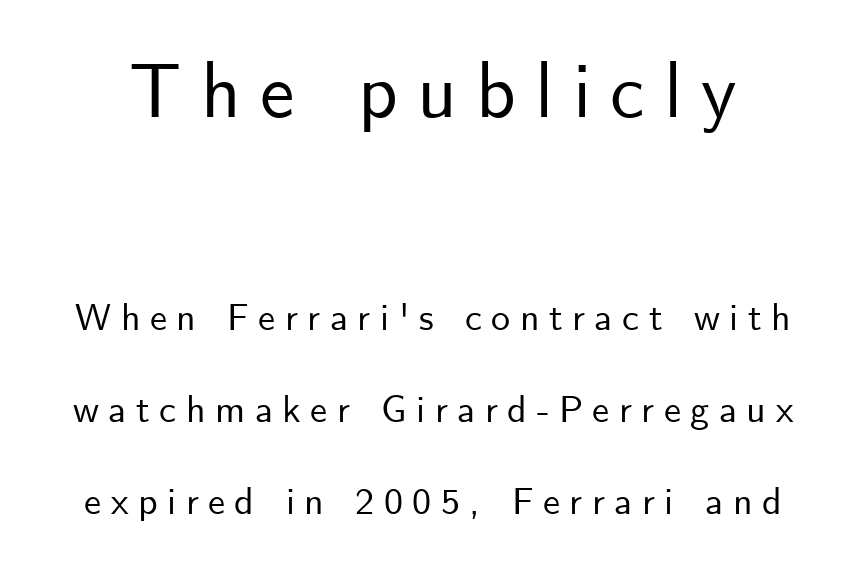
The image shows 77 px sans-serif type, upright; set loose line spacing (2.43x), unusually wide letter spacing (+0.25 em), not underlined; the first (top) block is 2.03x larger; low stroke contrast and a small x-height.
